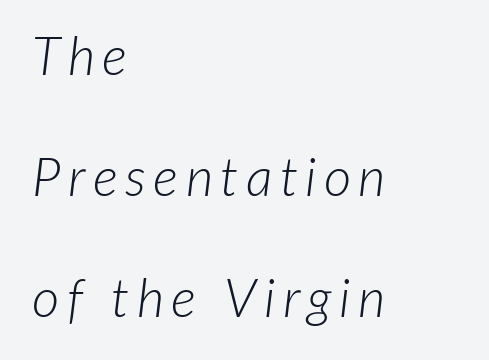
Caption: multi-line text, flush left, ragged right. The rendering applies a slant to the glyphs. Line spacing here is loose. The strokes carry an ordinary text weight at most. The glyphs are unaccompanied by any horizontal stroke below them. Here the designer chose a conventional face with non-uniform glyph widths.
